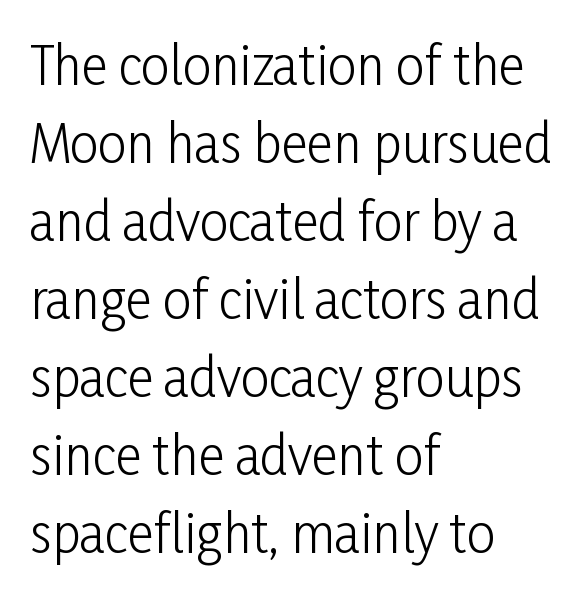
{"serif": "no", "italic": "no", "bold": "no", "weight": "light", "width": "condensed", "stroke_contrast": "low", "x_height": "medium", "monospaced": "no", "underline": "no", "align": "left", "line_spacing": "normal", "line_spacing_ratio": 1.53, "letter_spacing": "normal", "letter_spacing_em": 0.0, "glyph_px": 51}
